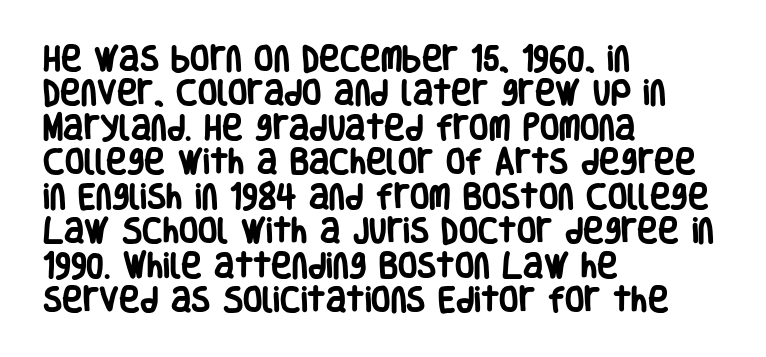
{"serif": "no", "italic": "no", "bold": "yes", "weight": "heavy", "width": "condensed", "stroke_contrast": "low", "x_height": "large", "monospaced": "no", "underline": "no", "align": "left", "line_spacing_ratio": 1.23, "letter_spacing": "normal", "letter_spacing_em": 0.0, "glyph_px": 28}
